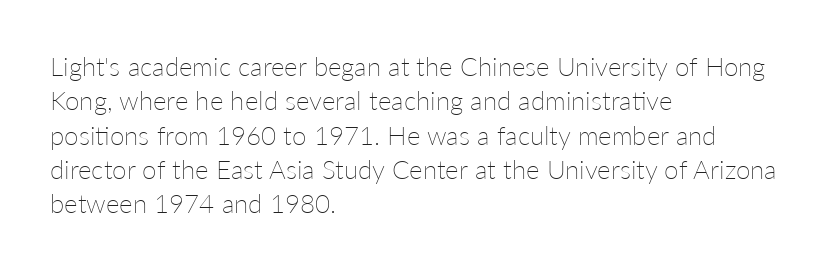
{"italic": "no", "bold": "no", "underline": "no", "align": "left", "line_spacing": "normal", "line_spacing_ratio": 1.32, "letter_spacing": "normal", "letter_spacing_em": 0.0, "glyph_px": 26}
